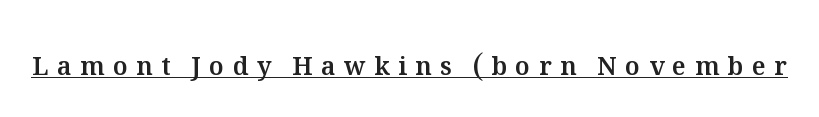
The image shows 25 px text type, upright; set unusually wide letter spacing (+0.34 em), underlined.
